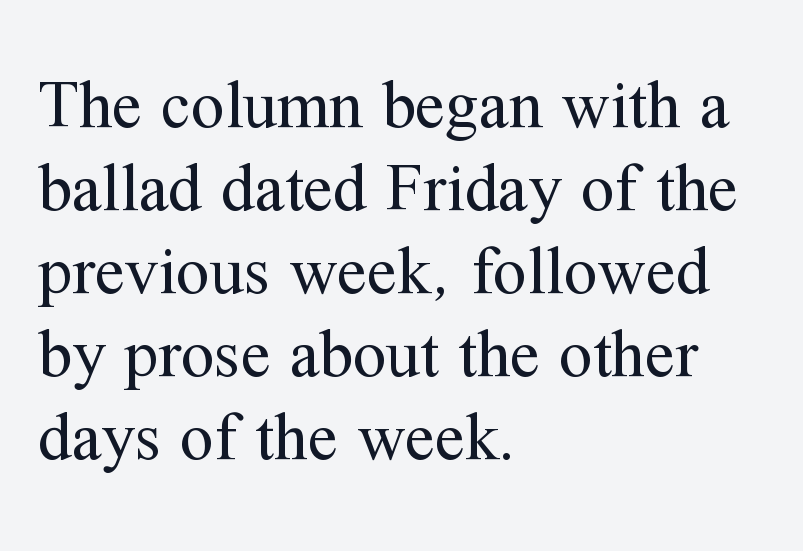
Q: Is the text bold? A: No.
Q: Is the text italic (slanted)? A: No, it is upright.
Q: Is the typeface a serif or a sans-serif typeface? A: Serif.
Q: Is the text underlined? A: No.
Q: How is the paragraph aligned? A: Left-aligned.
Q: Is the spacing between letters normal or unusually wide? A: Normal.
Q: Width (condensed, normal, or wide)? A: Normal.
Q: Stroke contrast? A: Medium.
Q: x-height? A: Medium.
Q: Monospaced? A: No.
